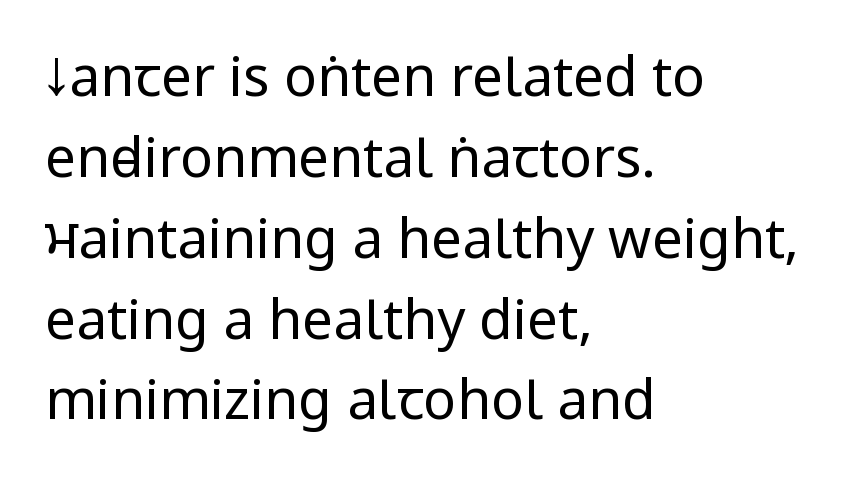
{"serif": "no", "italic": "no", "bold": "no", "weight": "regular", "width": "condensed", "stroke_contrast": "low", "underline": "no", "align": "left", "line_spacing": "normal", "line_spacing_ratio": 1.47, "letter_spacing": "normal", "letter_spacing_em": 0.0, "glyph_px": 55}
